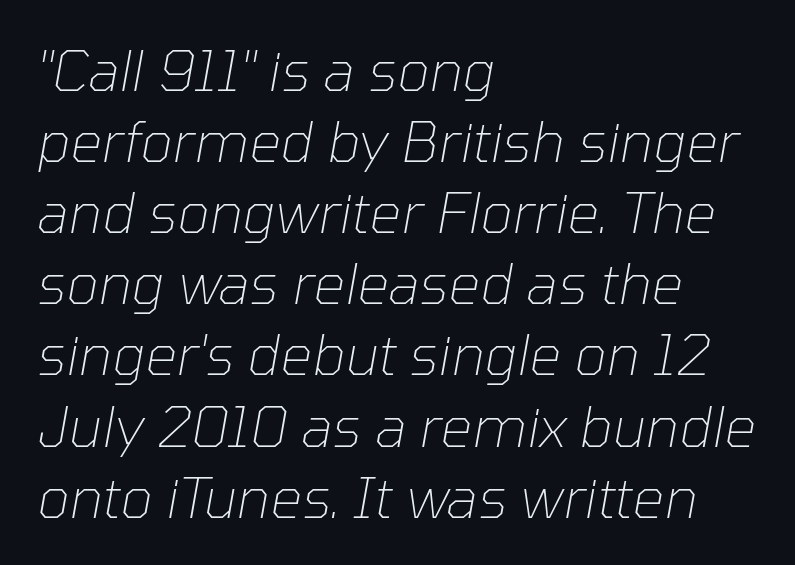
The image shows 56 px thin type, italic (leaning right); set left-aligned, normal line spacing (1.27x), normal letter spacing, not underlined; low stroke contrast and a medium x-height.
